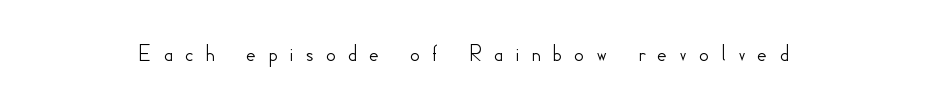
{"italic": "no", "underline": "no", "letter_spacing": "wide", "letter_spacing_em": 0.45, "glyph_px": 25}
